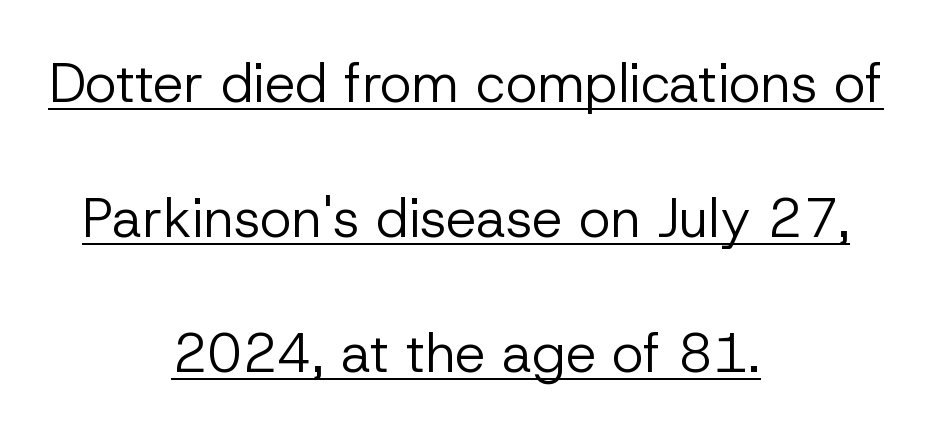
Each line of the rendering has a horizontal stroke beneath the glyphs. Font category for this specimen: sans-serif. The rendering keeps characters at their native spacing. This is the regular roman posture of the typeface.
